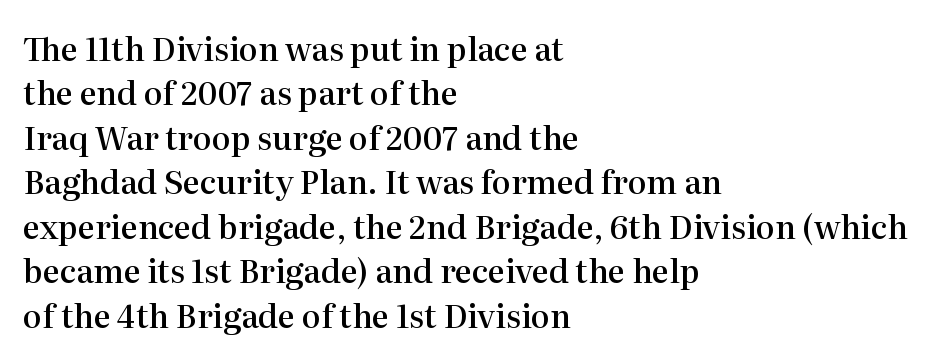
Q: Is the text bold? A: Semi-bold.
Q: Is the text italic (slanted)? A: No, it is upright.
Q: Is the typeface a serif or a sans-serif typeface? A: Serif.
Q: Is the text underlined? A: No.
Q: How is the paragraph aligned? A: Left-aligned.
Q: Is the spacing between letters normal or unusually wide? A: Normal.
Q: Is the spacing between lines tight, normal or loose? A: Normal.
Q: Width (condensed, normal, or wide)? A: Normal.
Q: Stroke contrast? A: High.
Q: x-height? A: Medium.
Q: Monospaced? A: No.
